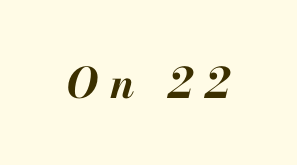
The image shows 42 px bold type, italic (leaning right); set unusually wide letter spacing (+0.28 em), not underlined; medium stroke contrast and a small x-height.
